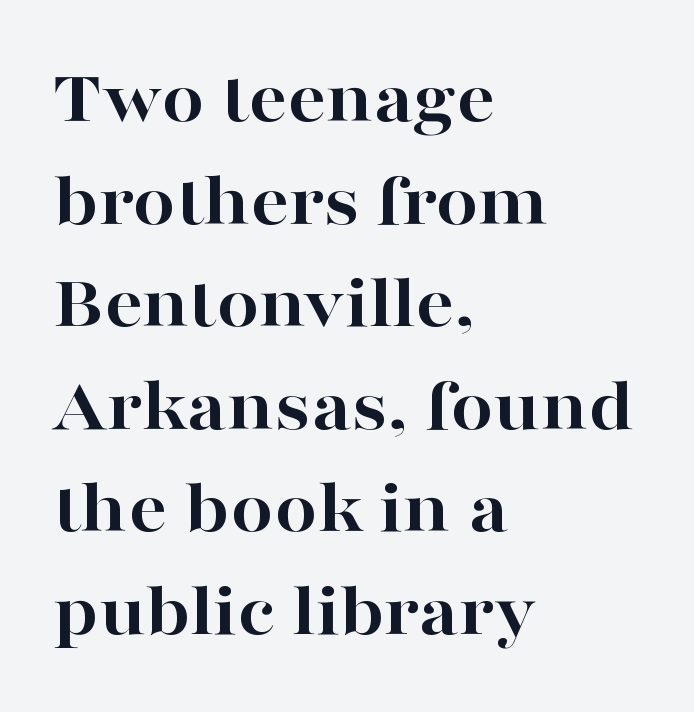
{"serif": "yes", "italic": "no", "bold": "yes", "weight": "bold", "width": "wide", "stroke_contrast": "high", "x_height": "medium", "monospaced": "no", "underline": "no", "align": "left", "line_spacing": "normal", "line_spacing_ratio": 1.35, "letter_spacing": "normal", "letter_spacing_em": 0.0, "glyph_px": 76}
